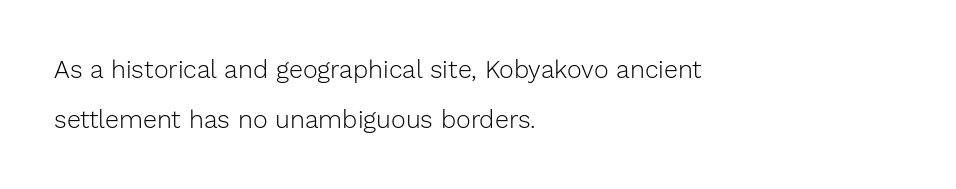
One-word summary of the alignment: left. Observe the ordinary spacing: letters are neighbours, not strangers. What's the leading like? Stretched, with rows far apart. The axis of the letterforms is exactly vertical. The strokes are not fattened; the text isn't bold. No word sits above an underline.
